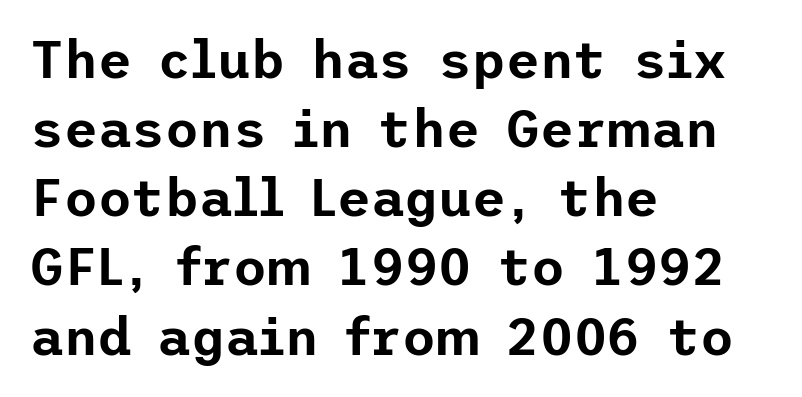
Only glyphs here, with clear space below each row. You can tell it's not italic because the verticals are truly vertical. Characters follow at the spacing the type designer built in. Nothing sits at the stroke ends, so this counts as sans-serif.
